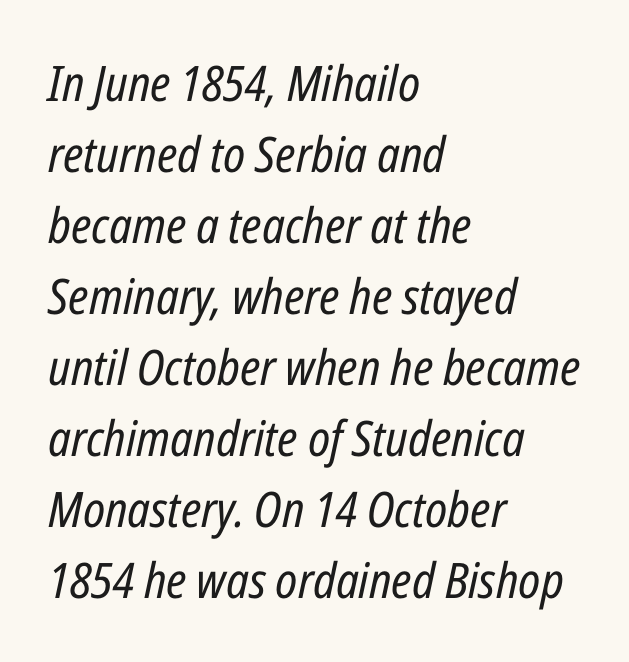
The image shows 49 px regular-weight, condensed type, italic (leaning right); set left-aligned, normal line spacing (1.45x), normal letter spacing, not underlined; low stroke contrast and a medium x-height.
